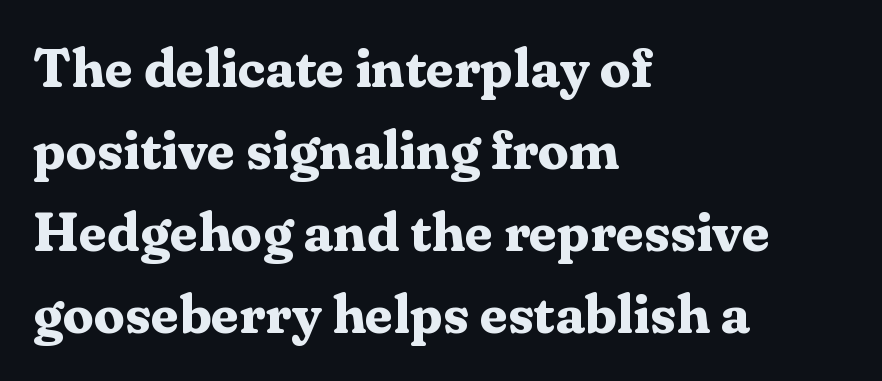
The image shows 55 px bold serif type, upright; set left-aligned, normal line spacing (1.49x), normal letter spacing, not underlined; medium stroke contrast and a medium x-height.
